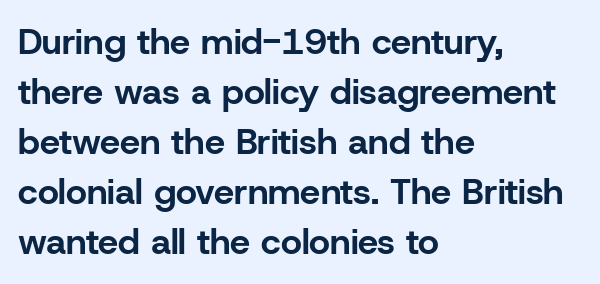
The image shows 36 px bold sans-serif type, upright; set left-aligned, normal line spacing (1.39x), normal letter spacing, not underlined; low stroke contrast and a medium x-height.
